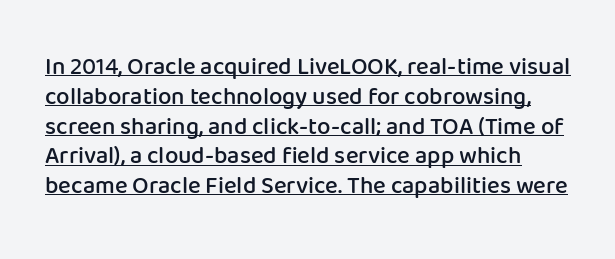
{"italic": "no", "bold": "semi", "underline": "yes", "line_spacing_ratio": 1.24, "letter_spacing": "normal", "letter_spacing_em": 0.0, "glyph_px": 24}
